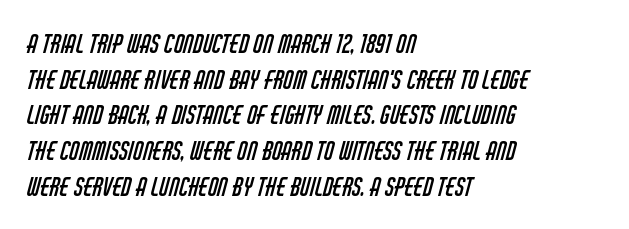
The line-height multiplier appears to be the usual default. Descenders hang freely into open space. These lines are set flush left with a ragged right edge. The weight would be labelled regular, book, light, or lighter still.
